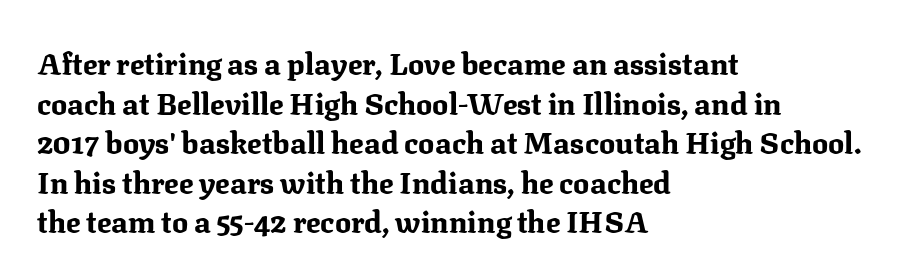
A clean baseline with only descenders dipping below it. Short and long lines alike share a common starting point at left. Nope, not italic — everything's standing straight. The letters are bold, with thick, heavy strokes.
